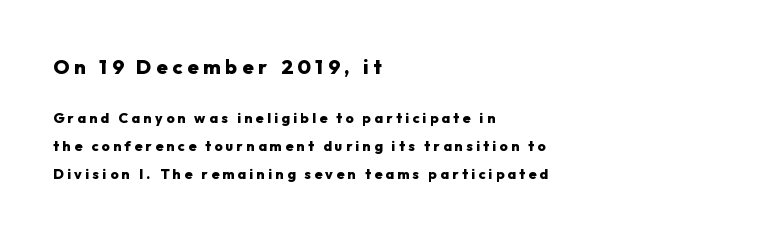
Which margin do the lines hug? The left one — the right edge is uneven. Every character sits straight up, as roman type does. You could only call the tracking loose — the letters float apart. Character size in the leading block exceeds that of the trailing block. The foot of each line stays bare and open. Honestly, the rows look like they've been pulled way apart.
